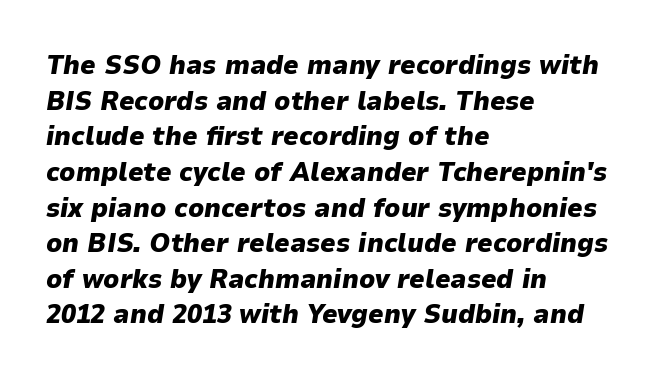
Horizontally, the lines are justified to the leading edge only. The specimen omits any rule beneath the text block's lines. Glyph-to-glyph distance matches everyday printed text. These lines were composed using italics.
